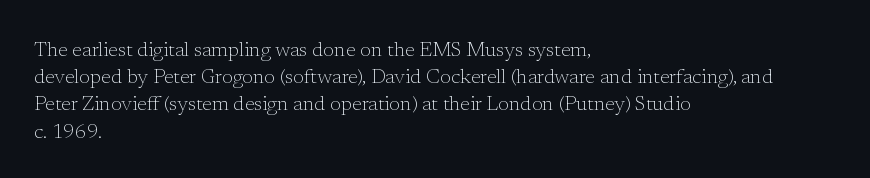
The image shows 20 px text type, upright; set left-aligned, normal line spacing (1.36x), normal letter spacing, not underlined.
